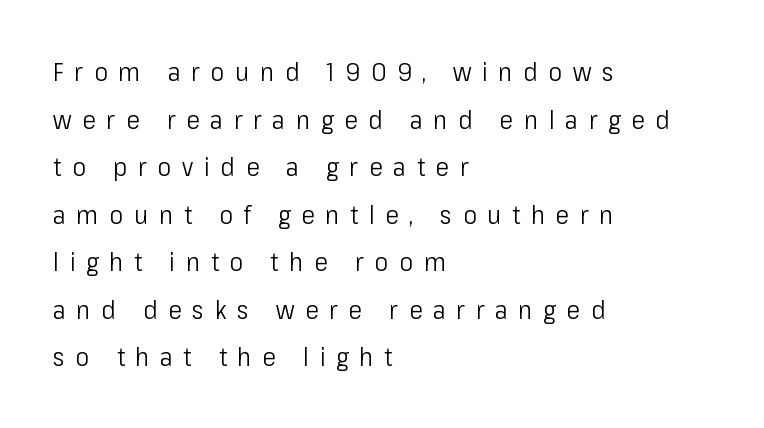
The setting favours the left margin, as ordinary paragraphs usually do. Weight: not bold — regular or lighter. This sample uses expanded letter spacing, leaving extra air between glyphs. Each row of text sits above clean, open space.
